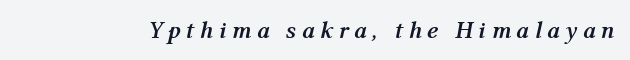
The image shows 24 px bold type, italic (leaning right); set unusually wide letter spacing (+0.22 em), not underlined.
